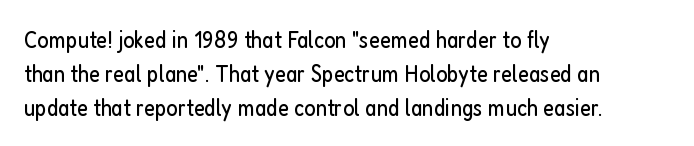
Q: Is the text bold? A: No.
Q: Is the text italic (slanted)? A: No, it is upright.
Q: Is the text underlined? A: No.
Q: How is the paragraph aligned? A: Left-aligned.
Q: Is the spacing between letters normal or unusually wide? A: Normal.
Q: Is the spacing between lines tight, normal or loose? A: Normal.
